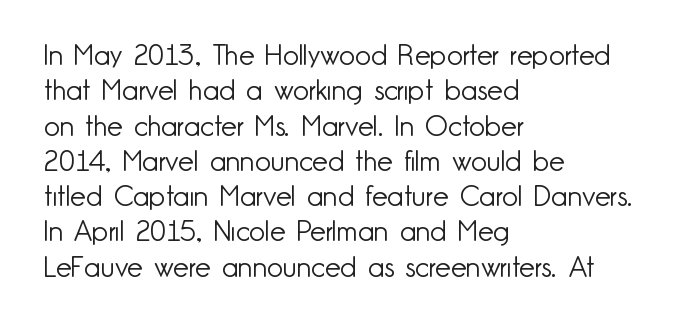
{"serif": "no", "italic": "no", "bold": "no", "weight": "light", "width": "normal", "stroke_contrast": "low", "x_height": "small", "monospaced": "no", "underline": "no", "align": "left", "line_spacing": "normal", "line_spacing_ratio": 1.26, "letter_spacing": "normal", "letter_spacing_em": 0.0, "glyph_px": 28}
